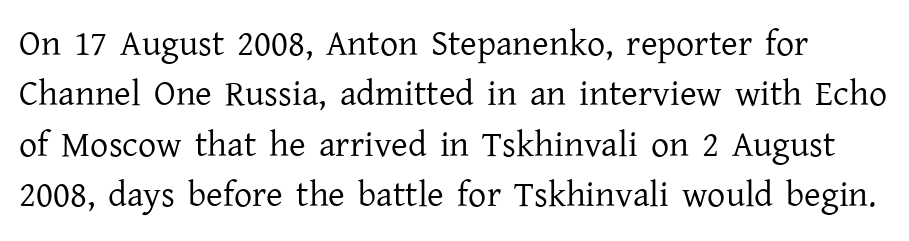
The image shows 36 px regular-weight serif type, upright; set normal line spacing (1.4x), normal letter spacing, not underlined; low stroke contrast and a medium x-height.
